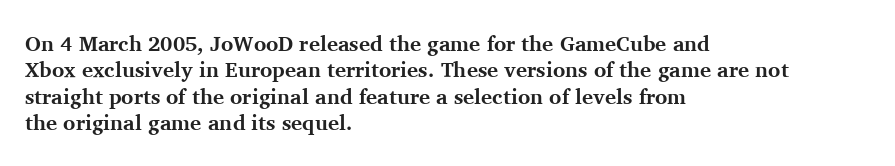
Q: Is the text bold? A: Yes.
Q: Is the text italic (slanted)? A: No, it is upright.
Q: Is the text underlined? A: No.
Q: How is the paragraph aligned? A: Left-aligned.
Q: Is the spacing between letters normal or unusually wide? A: Normal.
Q: Is the spacing between lines tight, normal or loose? A: Normal.
